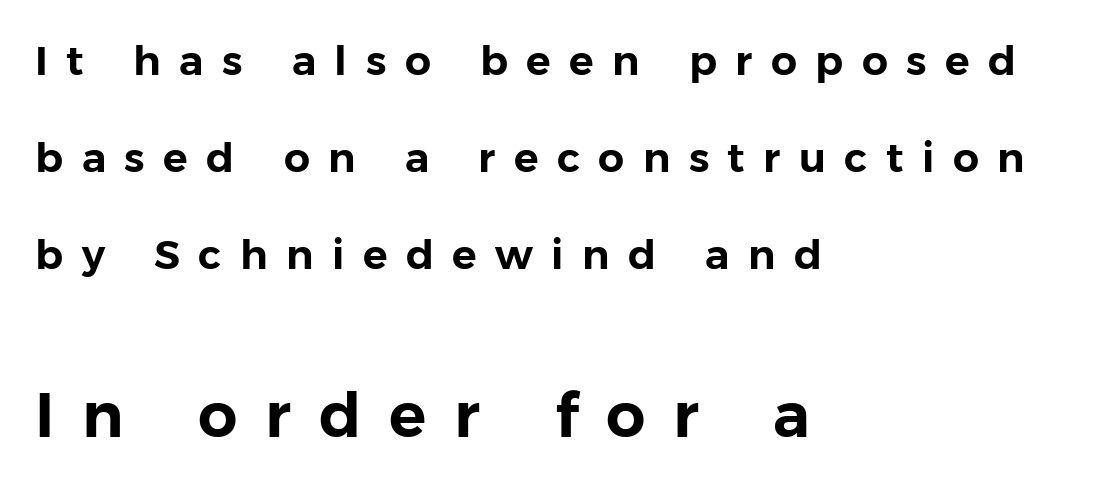
The leading is generous, giving the passage an open texture. The baseline area is clear. Horizontal alignment here is leftward, the default for most running prose. You could not count columns in this text — the font is proportionally spaced. The text was rendered using a sans face with plain stroke endings.
